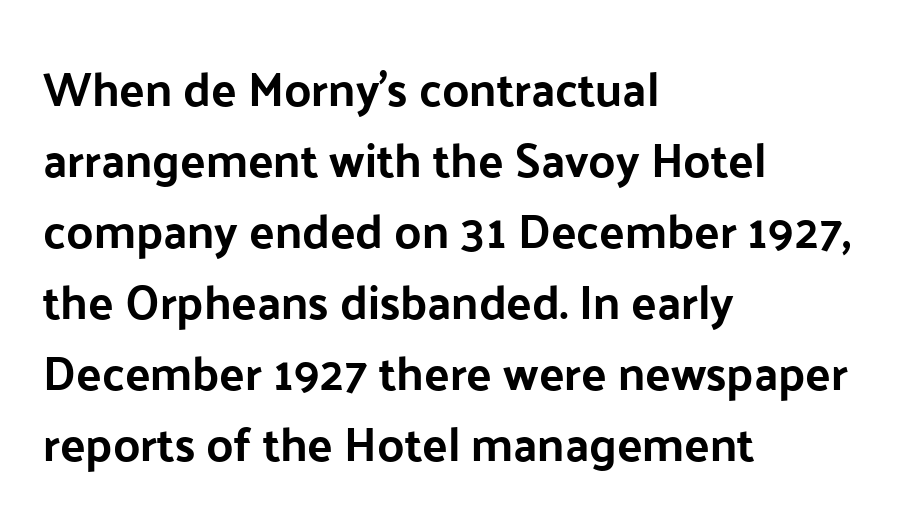
Q: Is the text italic (slanted)? A: No, it is upright.
Q: Is the typeface a serif or a sans-serif typeface? A: Sans-serif.
Q: Is the text underlined? A: No.
Q: How is the paragraph aligned? A: Left-aligned.
Q: Is the spacing between letters normal or unusually wide? A: Normal.
Q: Is the spacing between lines tight, normal or loose? A: Normal.
Q: Width (condensed, normal, or wide)? A: Normal.
Q: Stroke contrast? A: Low.
Q: x-height? A: Medium.
Q: Monospaced? A: No.
